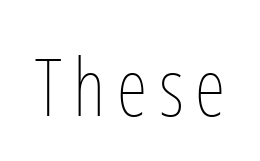
The image shows 79 px thin, condensed type, upright; set not underlined; low stroke contrast and a medium x-height.
